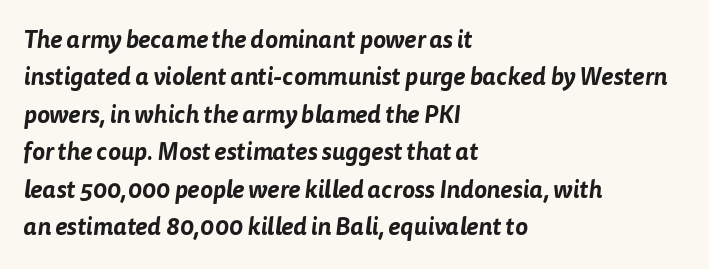
Has an underline been added? It has not. Vertical spacing — default. The lines are quadded left. No extra tracking has been applied to these lines.
